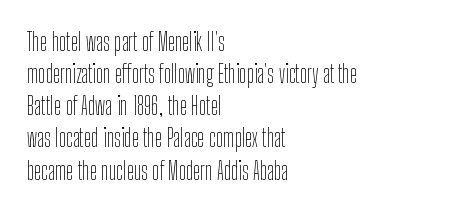
The image shows 24 px text type, upright; set left-aligned, normal line spacing (1.34x), normal letter spacing, not underlined.
